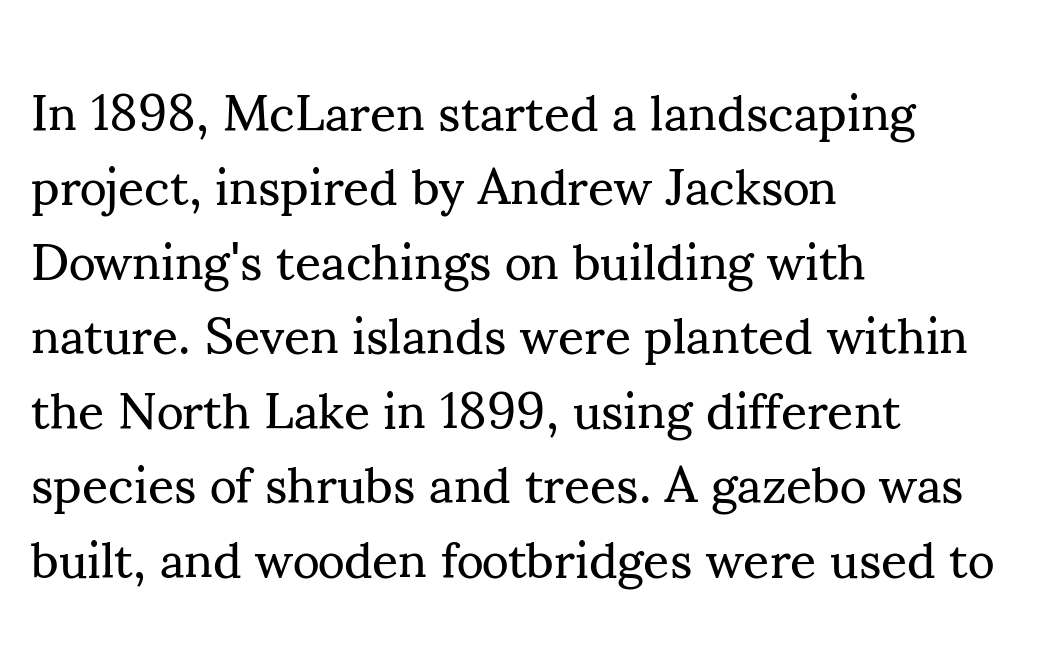
The image shows 51 px regular-weight serif type, upright; set left-aligned, normal line spacing (1.46x), normal letter spacing, not underlined; medium stroke contrast and a small x-height.
